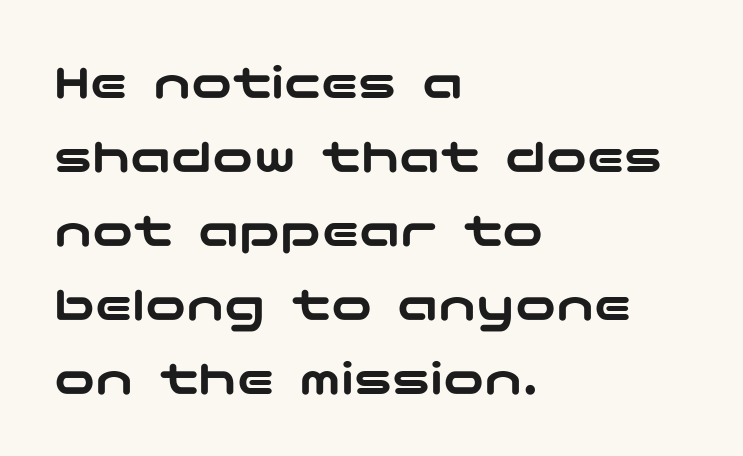
Nobody drew a line under any word here. Quick note: interline space is typical. Is this a sans? Yes — the strokes have no serifs. Tracking here is standard; glyphs follow each other at the usual distance. The ragged edge is on the right, which tells us the setting is flush left. Ascenders rise straight up at ninety degrees.
